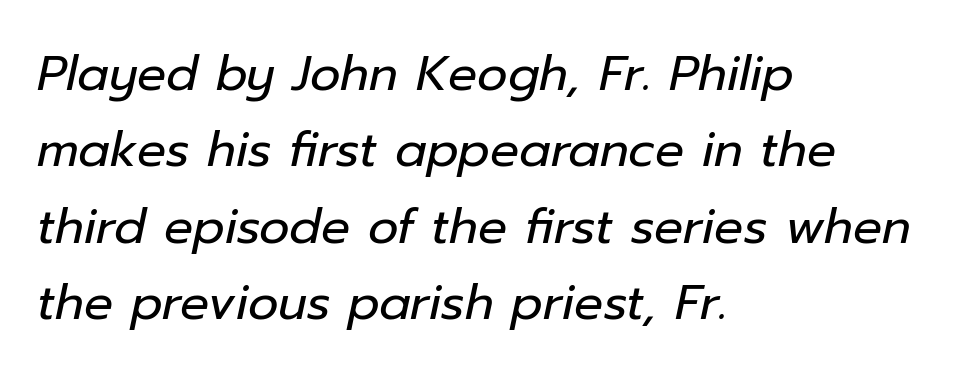
Q: Is the text bold? A: No.
Q: Is the text italic (slanted)? A: Yes, it leans right by about 12 degrees.
Q: Is the text underlined? A: No.
Q: How is the paragraph aligned? A: Left-aligned.
Q: Is the spacing between letters normal or unusually wide? A: Normal.
Q: Is the spacing between lines tight, normal or loose? A: Normal.
Q: Width (condensed, normal, or wide)? A: Normal.
Q: Stroke contrast? A: Low.
Q: x-height? A: Medium.
Q: Monospaced? A: No.
